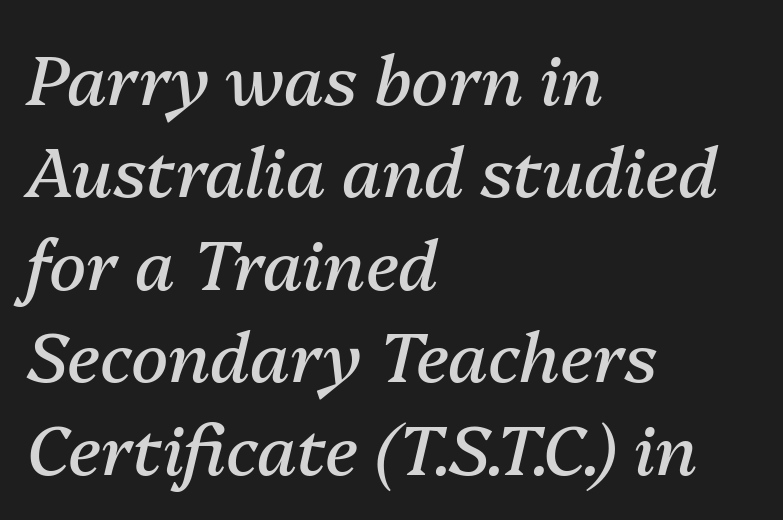
{"italic": "yes", "lean": "right", "slant_degrees": 13, "bold": "no", "weight": "regular", "width": "normal", "stroke_contrast": "medium", "x_height": "medium", "monospaced": "no", "underline": "no", "align": "left", "line_spacing": "normal", "line_spacing_ratio": 1.34, "letter_spacing": "normal", "letter_spacing_em": 0.0, "glyph_px": 69}
